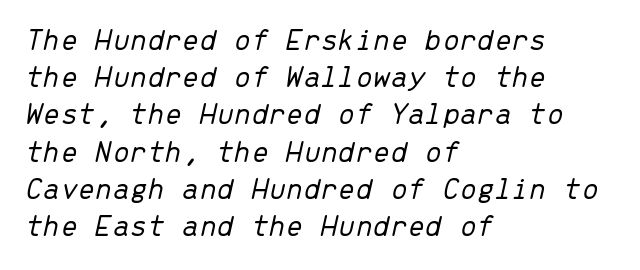
The weight tops out at a normal text grade. Compared with typical body copy, the letter spacing here is the same. The foot of each line stays bare and open. Rendered with sloped, italic letterforms.
